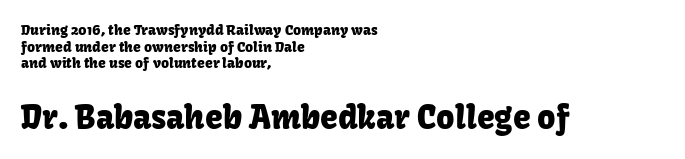
The image shows 32 px sans-serif type, upright; set left-aligned, line spacing 1.19x, normal letter spacing, not underlined; the second (bottom) block is 2.29x larger; low stroke contrast and a medium x-height.
